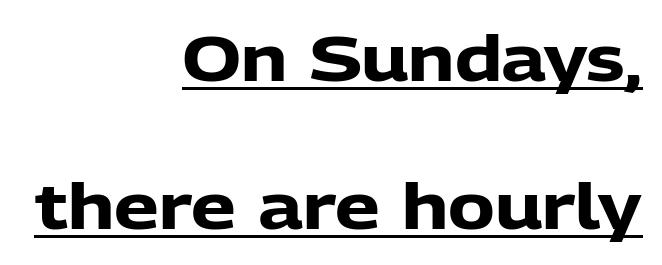
Q: Is the text bold? A: Yes.
Q: Is the text italic (slanted)? A: No, it is upright.
Q: Is the typeface a serif or a sans-serif typeface? A: Sans-serif.
Q: Is the text underlined? A: Yes.
Q: How is the paragraph aligned? A: Right-aligned.
Q: Is the spacing between letters normal or unusually wide? A: Normal.
Q: Is the spacing between lines tight, normal or loose? A: Loose.
Q: Width (condensed, normal, or wide)? A: Normal.
Q: Stroke contrast? A: Low.
Q: x-height? A: Medium.
Q: Monospaced? A: No.
